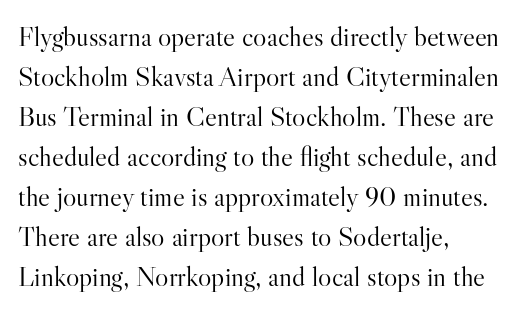
Q: Is the text bold? A: No.
Q: Is the text italic (slanted)? A: No, it is upright.
Q: Is the typeface a serif or a sans-serif typeface? A: Serif.
Q: Is the text underlined? A: No.
Q: How is the paragraph aligned? A: Left-aligned.
Q: Is the spacing between letters normal or unusually wide? A: Normal.
Q: Is the spacing between lines tight, normal or loose? A: Normal.
Q: Width (condensed, normal, or wide)? A: Normal.
Q: Stroke contrast? A: High.
Q: x-height? A: Small.
Q: Monospaced? A: No.
